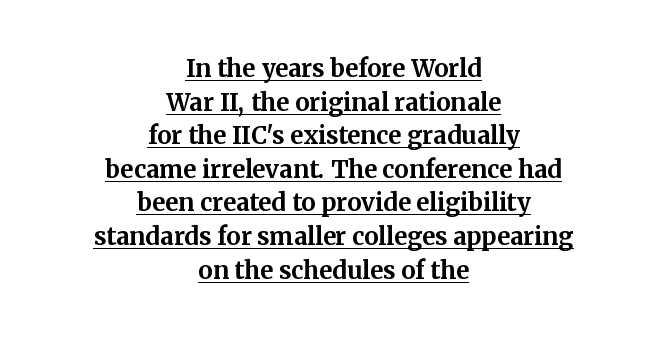
The image shows 24 px bold type, upright; set centered, normal line spacing (1.4x), normal letter spacing, underlined.
